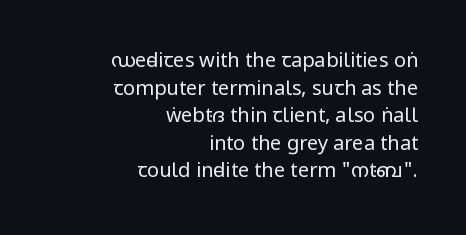
Q: Is the text bold? A: No.
Q: Is the text italic (slanted)? A: No, it is upright.
Q: Is the text underlined? A: No.
Q: How is the paragraph aligned? A: Right-aligned.
Q: Is the spacing between letters normal or unusually wide? A: Normal.
Q: Is the spacing between lines tight, normal or loose? A: Normal.
